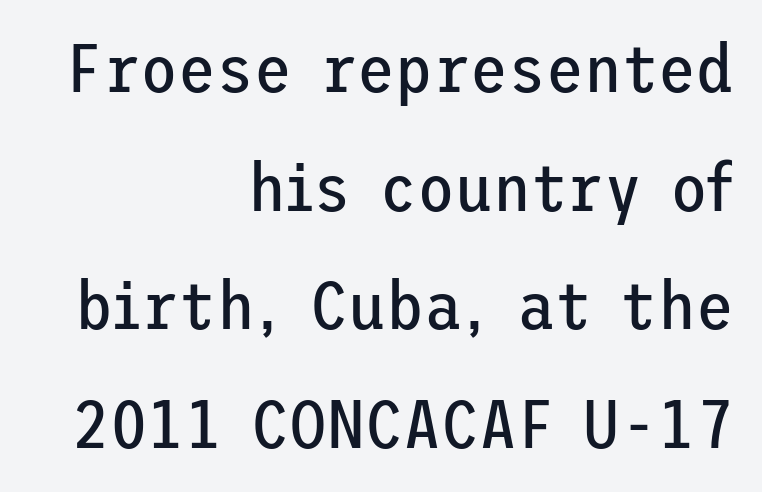
The image shows 69 px regular-weight sans-serif type, upright; set right-aligned, line spacing 1.72x, normal letter spacing, not underlined; low stroke contrast and a medium x-height.
